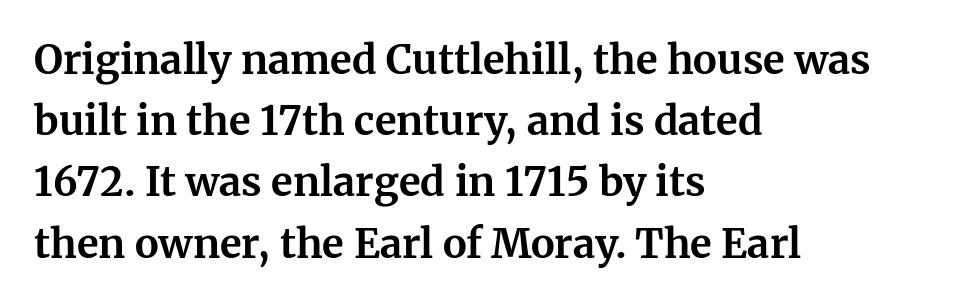
Tall strokes in this sample are plumb rather than angled. Looks like regular typesetting: each glyph gets only the width it needs. The rows are spaced the way most documents space them. To sum up the face: it has serifs. Caption: multi-line text, flush left, ragged right. Lines of text with bare space underneath.
